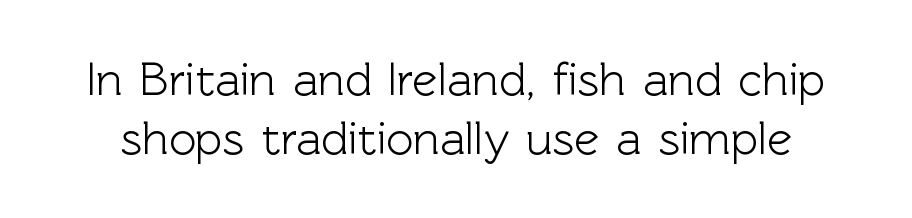
Serif or sans? Sans — the stroke terminals are bare. The words here are not underlined. Tall strokes in this sample are plumb rather than angled. The line texture is even and compact thanks to regular tracking. Varying glyph widths throughout — classic text-font behaviour. The vertical gap from one line to the next is medium.
